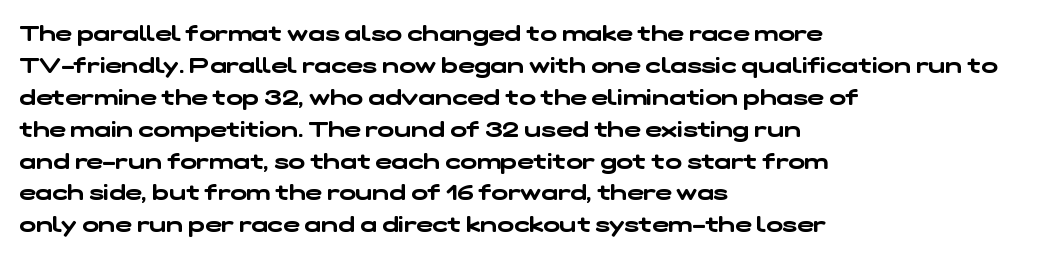
Q: Is the text underlined? A: No.
Q: How is the paragraph aligned? A: Left-aligned.
Q: Is the spacing between letters normal or unusually wide? A: Normal.
Q: Is the spacing between lines tight, normal or loose? A: Normal.
